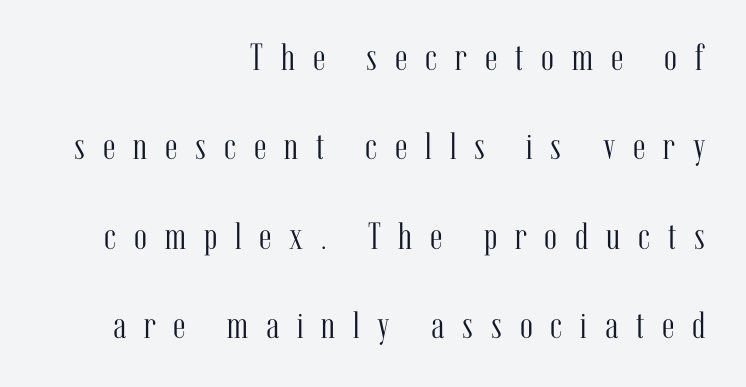
{"serif": "yes", "italic": "no", "bold": "no", "weight": "light", "width": "condensed", "stroke_contrast": "medium", "x_height": "medium", "monospaced": "no", "underline": "no", "align": "right", "line_spacing": "loose", "line_spacing_ratio": 2.35, "letter_spacing": "wide", "letter_spacing_em": 0.47, "glyph_px": 38}
